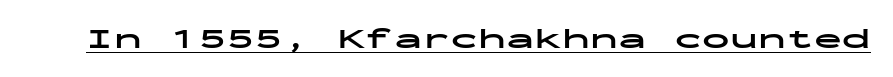
{"serif": "no", "italic": "no", "bold": "yes", "weight": "bold", "width": "wide", "stroke_contrast": "low", "x_height": "medium", "monospaced": "yes", "underline": "yes", "letter_spacing": "normal", "letter_spacing_em": 0.0, "glyph_px": 28}
